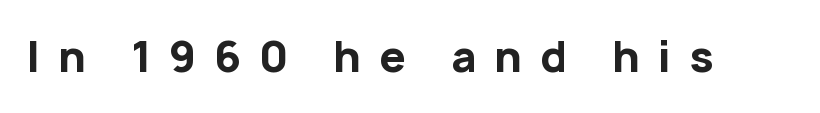
The image shows 42 px bold sans-serif type, upright; set unusually wide letter spacing (+0.43 em), not underlined; low stroke contrast and a medium x-height.
